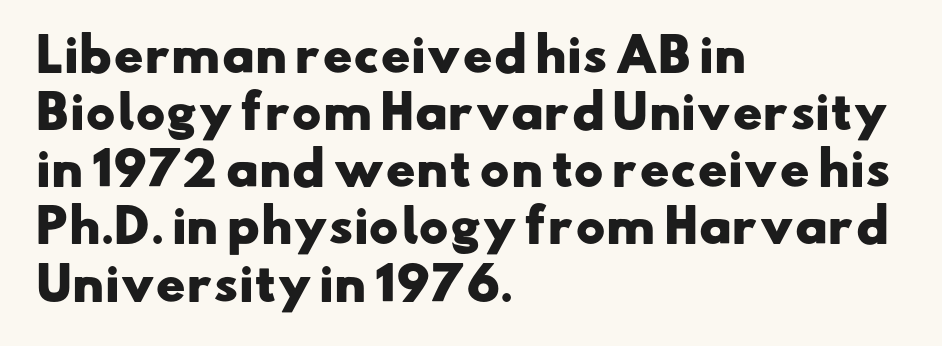
Q: Is the text bold? A: Yes.
Q: Is the typeface a serif or a sans-serif typeface? A: Sans-serif.
Q: Is the text underlined? A: No.
Q: How is the paragraph aligned? A: Left-aligned.
Q: Is the spacing between letters normal or unusually wide? A: Normal.
Q: Is the spacing between lines tight, normal or loose? A: Normal.
Q: Width (condensed, normal, or wide)? A: Wide.
Q: Stroke contrast? A: Low.
Q: x-height? A: Small.
Q: Monospaced? A: No.
